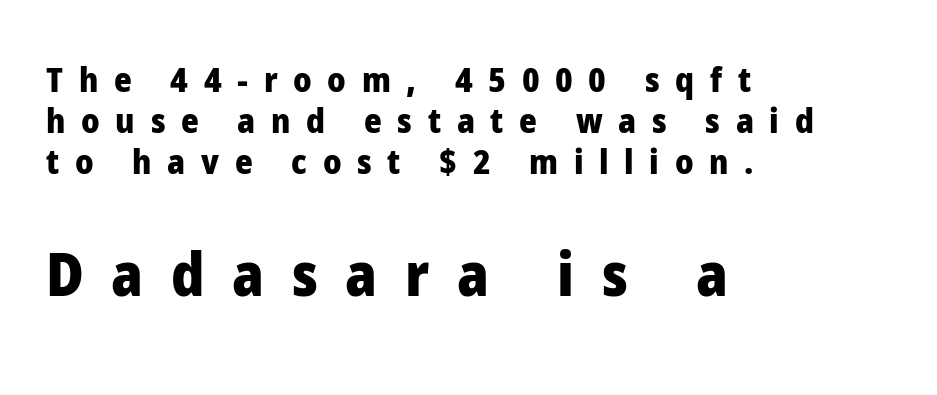
The image shows 60 px heavy sans-serif type, upright; set left-aligned, line spacing 1.2x, unusually wide letter spacing (+0.46 em), not underlined; the second (bottom) block is 1.76x larger; low stroke contrast and a medium x-height.
